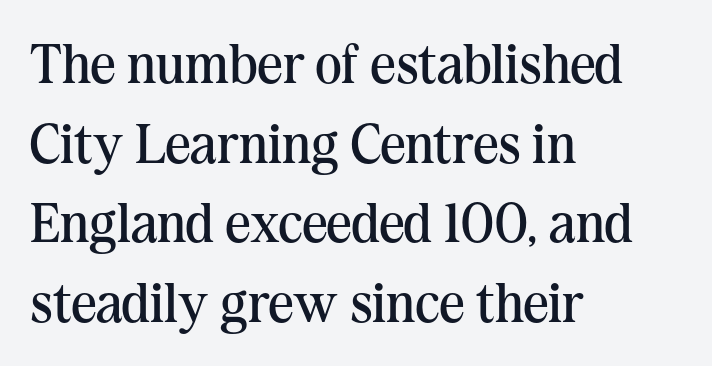
The leading is moderate, giving the passage an even texture. Posture: upright roman. One-word summary of the alignment: left. The letterforms sit shoulder to shoulder at normal distance. The letters advance in unequal steps, a hallmark of proportional type.
